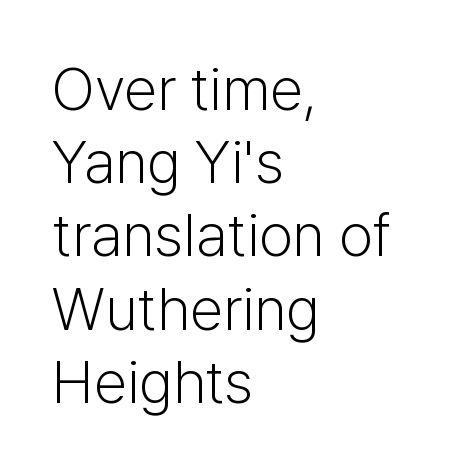
{"serif": "no", "italic": "no", "bold": "no", "weight": "light", "width": "normal", "stroke_contrast": "low", "x_height": "medium", "monospaced": "no", "underline": "no", "align": "left", "line_spacing_ratio": 1.22, "letter_spacing": "normal", "letter_spacing_em": 0.0, "glyph_px": 60}
